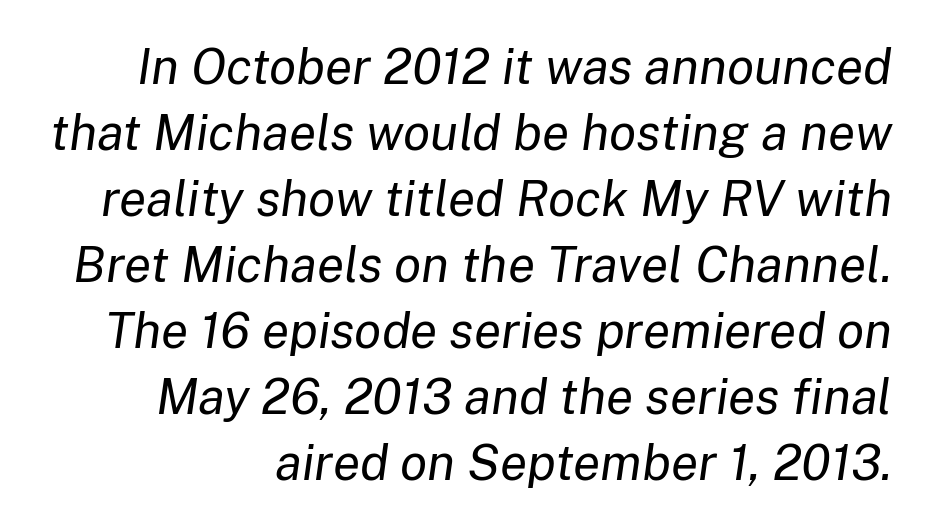
Q: Is the text bold? A: No.
Q: Is the text italic (slanted)? A: Yes, it leans right by about 8 degrees.
Q: Is the text underlined? A: No.
Q: How is the paragraph aligned? A: Right-aligned.
Q: Is the spacing between letters normal or unusually wide? A: Normal.
Q: Is the spacing between lines tight, normal or loose? A: Normal.
Q: Width (condensed, normal, or wide)? A: Normal.
Q: Stroke contrast? A: Low.
Q: x-height? A: Medium.
Q: Monospaced? A: No.
